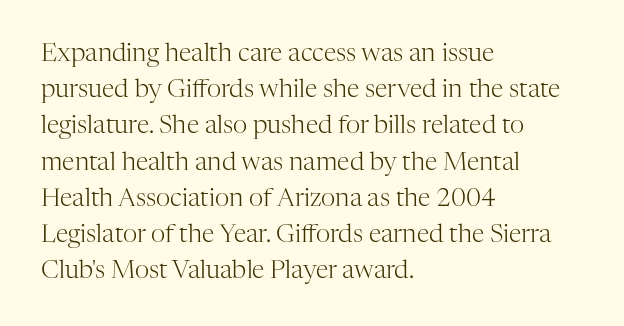
Q: Is the text bold? A: No.
Q: Is the text italic (slanted)? A: No, it is upright.
Q: Is the text underlined? A: No.
Q: How is the paragraph aligned? A: Left-aligned.
Q: Is the spacing between letters normal or unusually wide? A: Normal.
Q: Is the spacing between lines tight, normal or loose? A: Normal.
